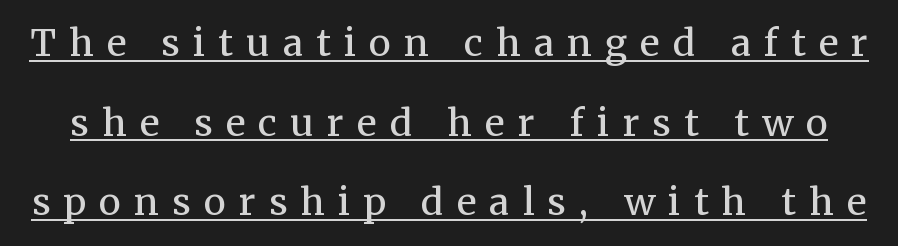
{"serif": "yes", "italic": "no", "bold": "no", "weight": "regular", "width": "normal", "stroke_contrast": "medium", "x_height": "medium", "monospaced": "no", "underline": "yes", "line_spacing": "loose", "line_spacing_ratio": 2.15, "letter_spacing": "wide", "letter_spacing_em": 0.36, "glyph_px": 37}
